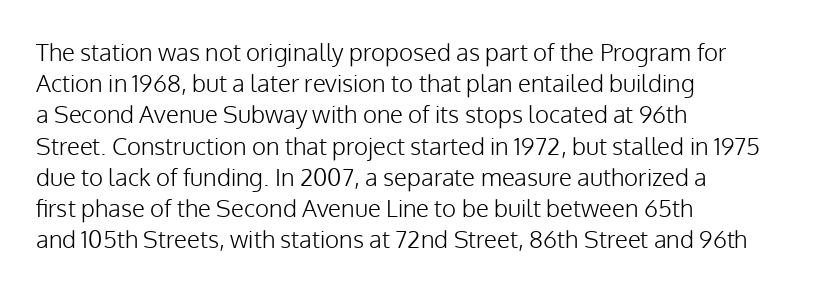
The image shows 24 px text type, upright; set left-aligned, normal line spacing (1.3x), normal letter spacing, not underlined.
